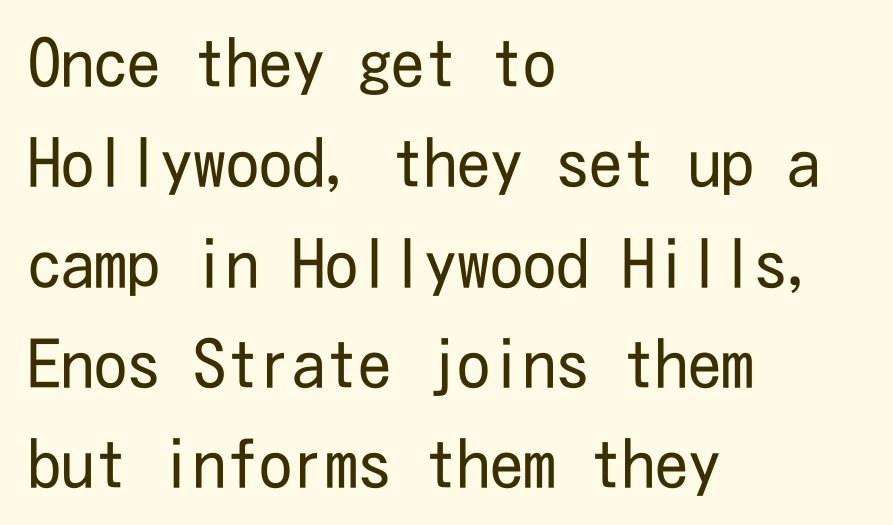
The image shows 66 px regular-weight, condensed sans-serif type, upright; set left-aligned, normal line spacing (1.52x), normal letter spacing, not underlined; low stroke contrast and a medium x-height.
